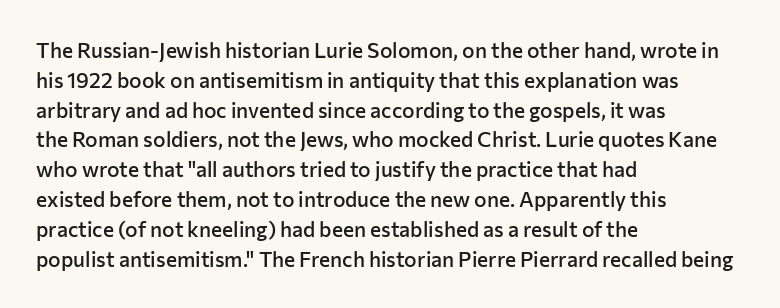
Every row of glyphs begins at an identical x-position on the left. Underlining? Definitely not there. What's the leading like? Ordinary, nothing unusual. The tracking reads as untouched default to a designer's eye. A fair bit of extra ink — the face is semibold, not bold.
